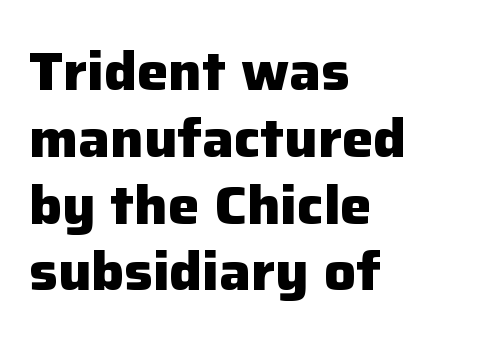
{"serif": "no", "italic": "no", "bold": "yes", "weight": "heavy", "width": "normal", "stroke_contrast": "low", "x_height": "medium", "monospaced": "no", "underline": "no", "align": "left", "line_spacing": "normal", "line_spacing_ratio": 1.26, "letter_spacing": "normal", "letter_spacing_em": 0.0, "glyph_px": 53}
